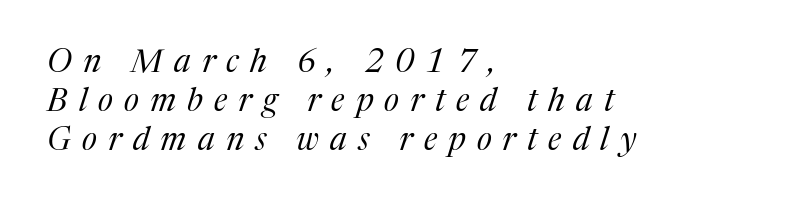
Quick note: underline off. Is the block centered? No — it sits flush against the left margin. Observe the wide spacing: letters keep a clear distance from each other. The lettering tilts uniformly, giving the passage an italic look. A light-to-regular cut is what we see here. Do the characters align in a grid? No, the font is proportional.
